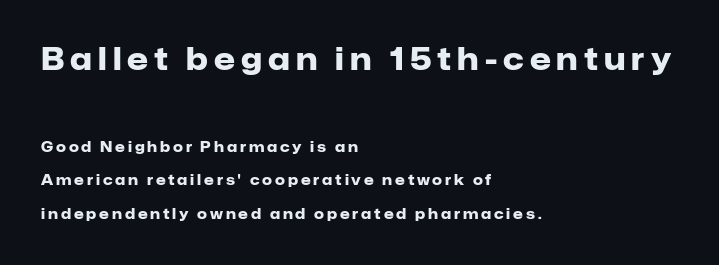
The image shows 30 px heavy sans-serif type, upright; set left-aligned, loose line spacing (2.42x), unusually wide letter spacing (+0.2 em), not underlined; the first (top) block is 2.14x larger; low stroke contrast and a medium x-height.
